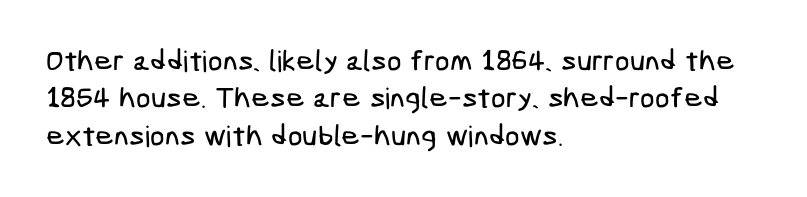
Q: Is the typeface a serif or a sans-serif typeface? A: Sans-serif.
Q: Is the text underlined? A: No.
Q: How is the paragraph aligned? A: Left-aligned.
Q: Is the spacing between letters normal or unusually wide? A: Normal.
Q: Is the spacing between lines tight, normal or loose? A: Normal.
Q: Width (condensed, normal, or wide)? A: Condensed.
Q: Stroke contrast? A: Low.
Q: x-height? A: Medium.
